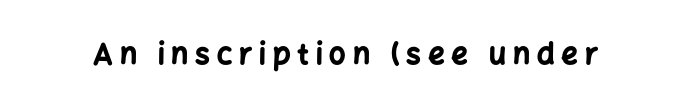
The image shows 29 px bold sans-serif type, upright; set unusually wide letter spacing (+0.24 em), not underlined; low stroke contrast and a medium x-height.
